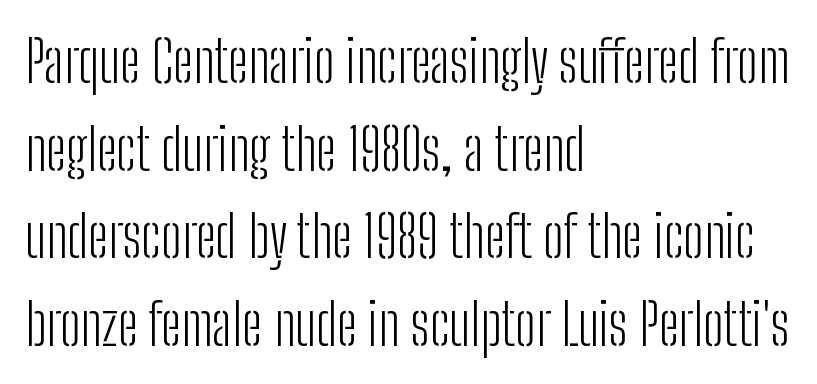
{"serif": "no", "italic": "no", "bold": "no", "weight": "light", "width": "condensed", "stroke_contrast": "low", "x_height": "medium", "monospaced": "no", "underline": "no", "align": "left", "line_spacing": "normal", "line_spacing_ratio": 1.51, "letter_spacing": "normal", "letter_spacing_em": 0.0, "glyph_px": 58}
